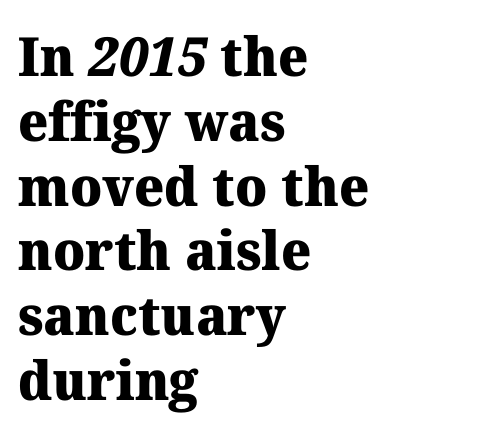
The gap between lines stays unmarked. Reading down the block, your eye returns to a fixed left position each line. A typesetter would label this face a serif. This rendering leaves character spacing at its baseline value. Bold? Absolutely — the strokes are thick and heavy. Do the characters align in a grid? No, the font is proportional.
